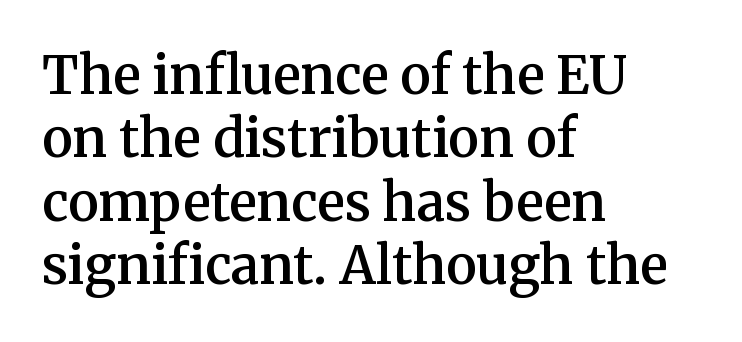
This is the in-between weight designers call semibold or demi. The letters stand straight up with perfectly vertical stems. Decoration check: the copy has no underline. Inter-character spacing is left at the font's built-in metrics.
